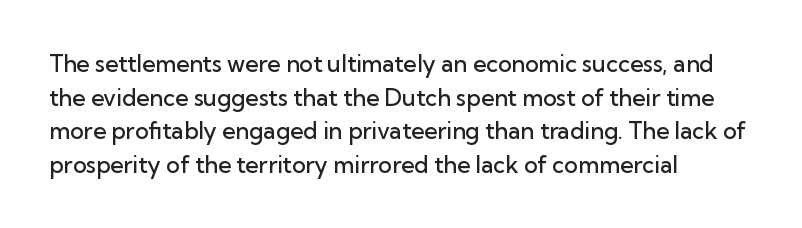
The image shows 23 px text type, upright; set left-aligned, normal line spacing (1.46x), normal letter spacing, not underlined.
